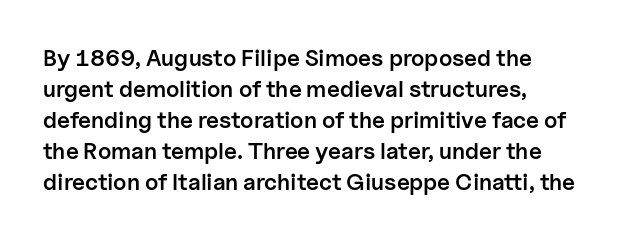
The image shows 23 px text type, upright; set normal line spacing (1.35x), normal letter spacing, not underlined.
